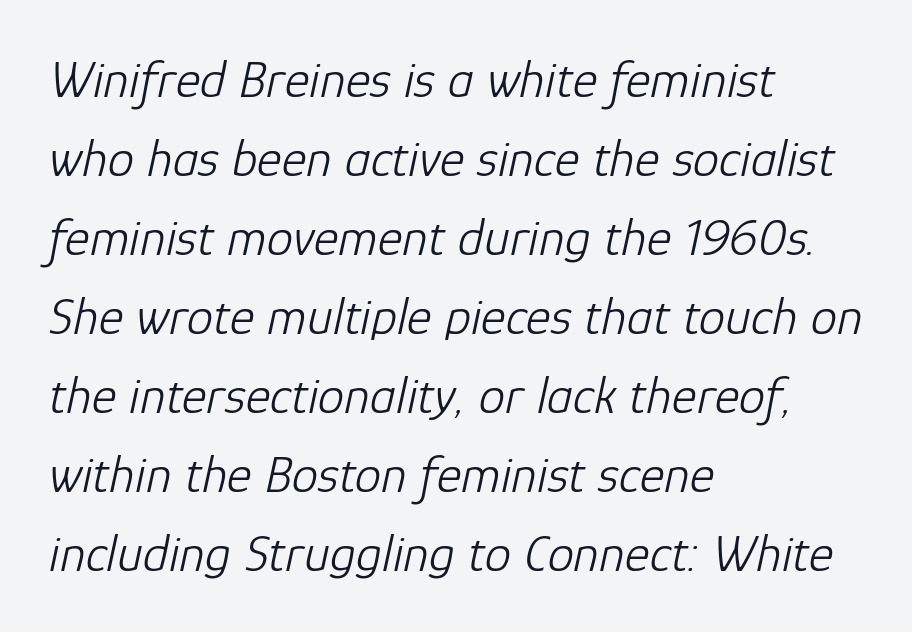
The image shows 53 px light type, italic (leaning right); set left-aligned, normal line spacing (1.49x), normal letter spacing, not underlined; low stroke contrast and a medium x-height.
